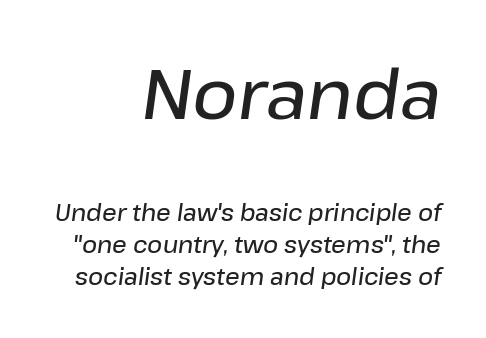
{"italic": "yes", "lean": "right", "slant_degrees": 8, "bold": "semi", "weight": "semibold", "width": "normal", "stroke_contrast": "low", "x_height": "medium", "monospaced": "no", "underline": "no", "align": "right", "line_spacing": "normal", "line_spacing_ratio": 1.39, "letter_spacing": "normal", "letter_spacing_em": 0.0, "larger_block": "first", "size_ratio": 3.0, "glyph_px": 69}
